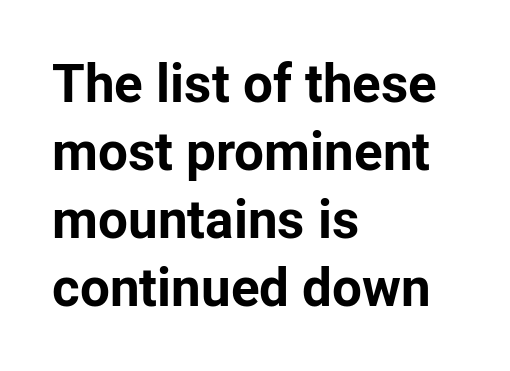
Q: Is the text bold? A: Yes.
Q: Is the text italic (slanted)? A: No, it is upright.
Q: Is the typeface a serif or a sans-serif typeface? A: Sans-serif.
Q: Is the text underlined? A: No.
Q: How is the paragraph aligned? A: Left-aligned.
Q: Is the spacing between letters normal or unusually wide? A: Normal.
Q: Is the spacing between lines tight, normal or loose? A: Normal.
Q: Width (condensed, normal, or wide)? A: Normal.
Q: Stroke contrast? A: Low.
Q: x-height? A: Medium.
Q: Monospaced? A: No.
